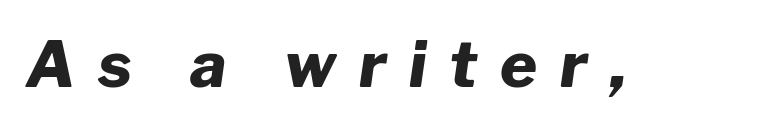
{"italic": "yes", "lean": "right", "slant_degrees": 8, "bold": "yes", "weight": "heavy", "width": "normal", "stroke_contrast": "low", "x_height": "medium", "monospaced": "no", "underline": "no", "letter_spacing": "wide", "letter_spacing_em": 0.36, "glyph_px": 63}
